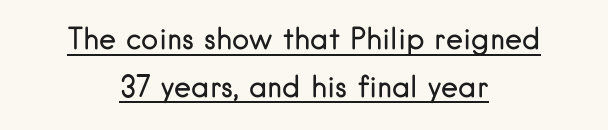
{"serif": "no", "italic": "no", "bold": "no", "weight": "regular", "width": "normal", "stroke_contrast": "low", "x_height": "small", "monospaced": "no", "underline": "yes", "align": "center", "line_spacing": "normal", "line_spacing_ratio": 1.65, "letter_spacing": "normal", "letter_spacing_em": 0.0, "glyph_px": 29}
